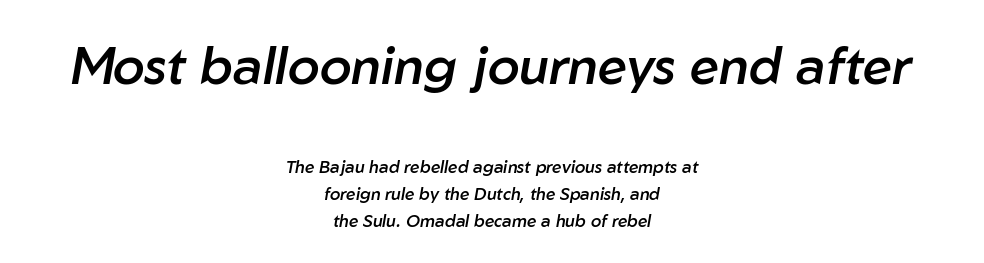
Italic: yes, the glyphs are oblique. The letters sit at their default tracking, neither squeezed nor spread. Is the block centered? Yes — each line is placed symmetrically about the middle. Descenders hang freely into open space. Here the first block reads like a headline and the second like body copy.
